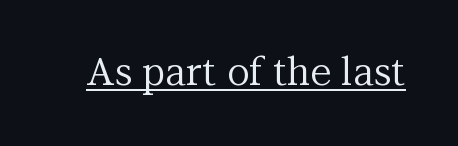
The image shows 39 px regular-weight serif type, upright; set normal letter spacing, underlined; medium stroke contrast and a medium x-height.
